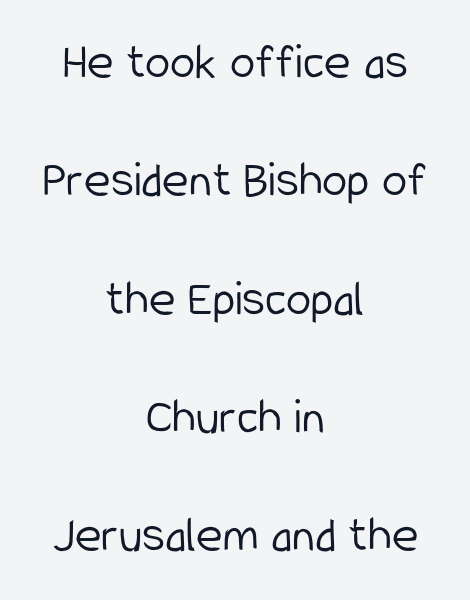
{"serif": "no", "italic": "no", "bold": "no", "weight": "light", "width": "condensed", "stroke_contrast": "low", "x_height": "medium", "monospaced": "no", "underline": "no", "align": "center", "line_spacing": "loose", "line_spacing_ratio": 2.32, "letter_spacing": "normal", "letter_spacing_em": 0.0, "glyph_px": 51}
